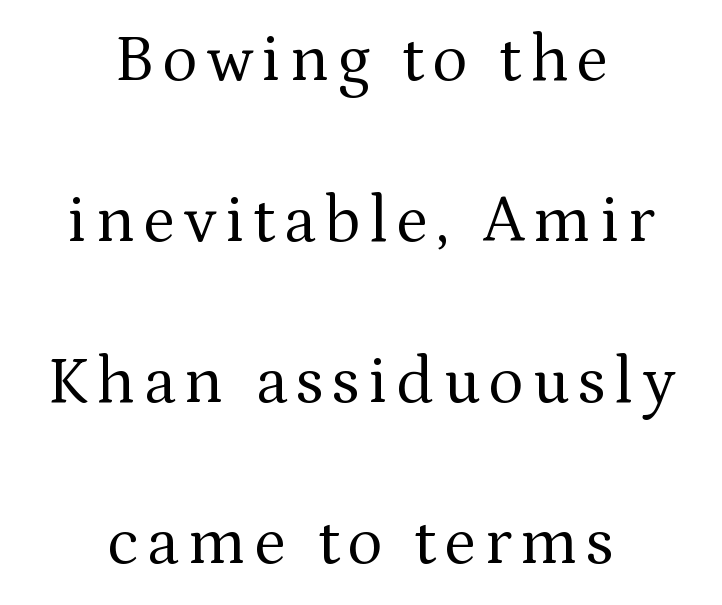
Q: Is the text bold? A: No.
Q: Is the text italic (slanted)? A: No, it is upright.
Q: Is the typeface a serif or a sans-serif typeface? A: Serif.
Q: Is the text underlined? A: No.
Q: How is the paragraph aligned? A: Centered.
Q: Is the spacing between lines tight, normal or loose? A: Loose.
Q: Width (condensed, normal, or wide)? A: Normal.
Q: Stroke contrast? A: Medium.
Q: x-height? A: Medium.
Q: Monospaced? A: No.
